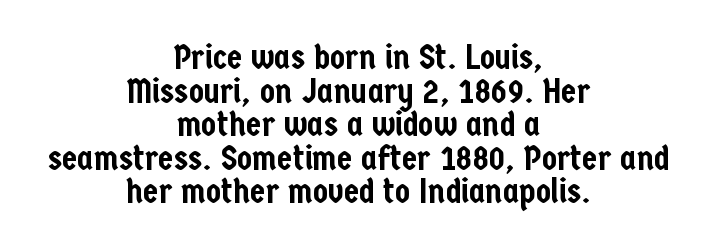
Q: Is the text italic (slanted)? A: No, it is upright.
Q: Is the typeface a serif or a sans-serif typeface? A: Sans-serif.
Q: Is the text underlined? A: No.
Q: How is the paragraph aligned? A: Centered.
Q: Is the spacing between letters normal or unusually wide? A: Normal.
Q: Is the spacing between lines tight, normal or loose? A: Tight.
Q: Width (condensed, normal, or wide)? A: Condensed.
Q: Stroke contrast? A: Low.
Q: x-height? A: Medium.
Q: Monospaced? A: No.
